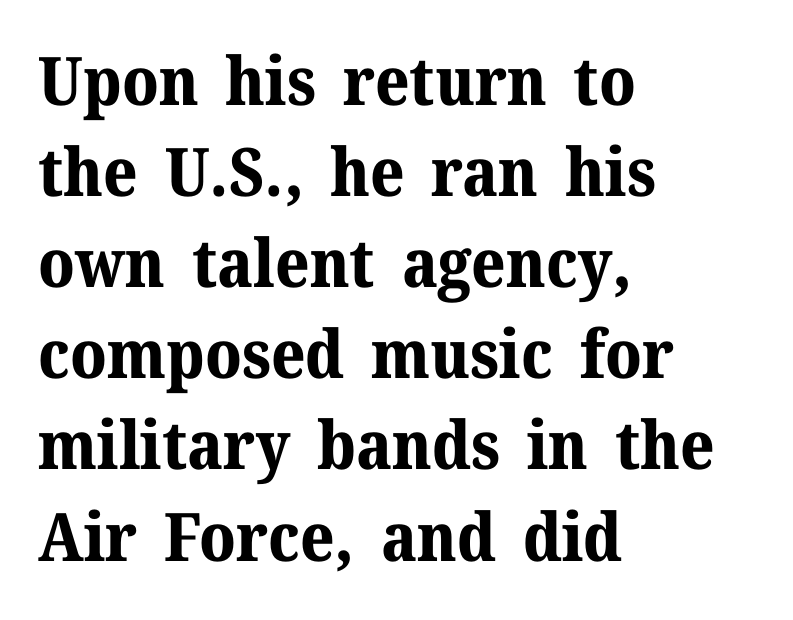
The image shows 67 px bold serif type, upright; set left-aligned, normal line spacing (1.36x), normal letter spacing, not underlined; medium stroke contrast and a medium x-height.
